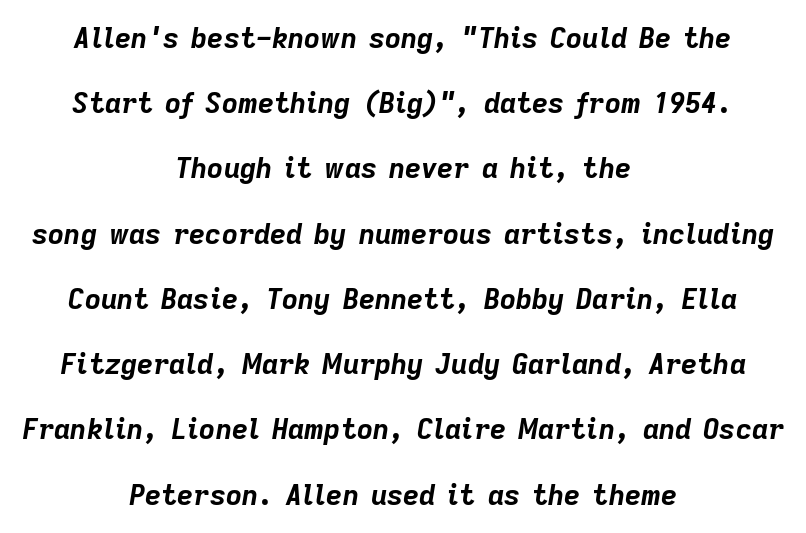
{"italic": "yes", "lean": "right", "slant_degrees": 9, "bold": "yes", "weight": "bold", "width": "normal", "stroke_contrast": "low", "x_height": "medium", "monospaced": "no", "underline": "no", "align": "center", "line_spacing": "loose", "line_spacing_ratio": 2.33, "letter_spacing": "normal", "letter_spacing_em": 0.0, "glyph_px": 28}
